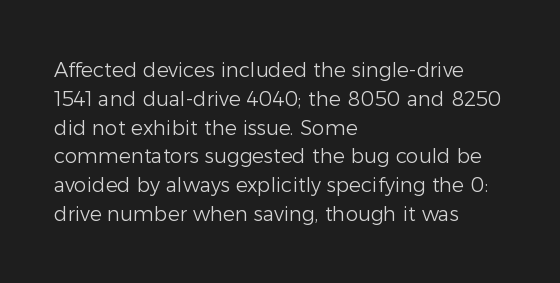
{"italic": "no", "bold": "no", "underline": "no", "align": "left", "line_spacing": "normal", "line_spacing_ratio": 1.44, "letter_spacing": "normal", "letter_spacing_em": 0.0, "glyph_px": 20}
